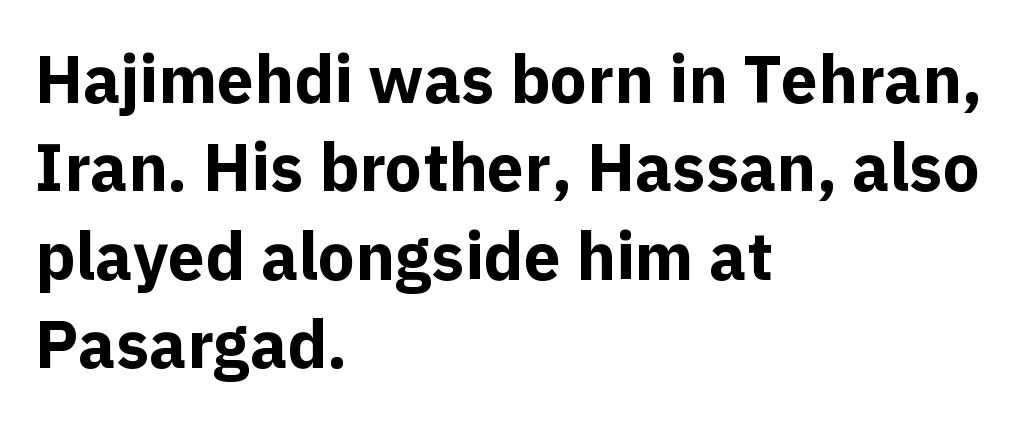
Q: Is the text bold? A: Yes.
Q: Is the text italic (slanted)? A: No, it is upright.
Q: Is the typeface a serif or a sans-serif typeface? A: Sans-serif.
Q: Is the text underlined? A: No.
Q: How is the paragraph aligned? A: Left-aligned.
Q: Is the spacing between letters normal or unusually wide? A: Normal.
Q: Is the spacing between lines tight, normal or loose? A: Normal.
Q: Width (condensed, normal, or wide)? A: Normal.
Q: x-height? A: Medium.
Q: Monospaced? A: No.
